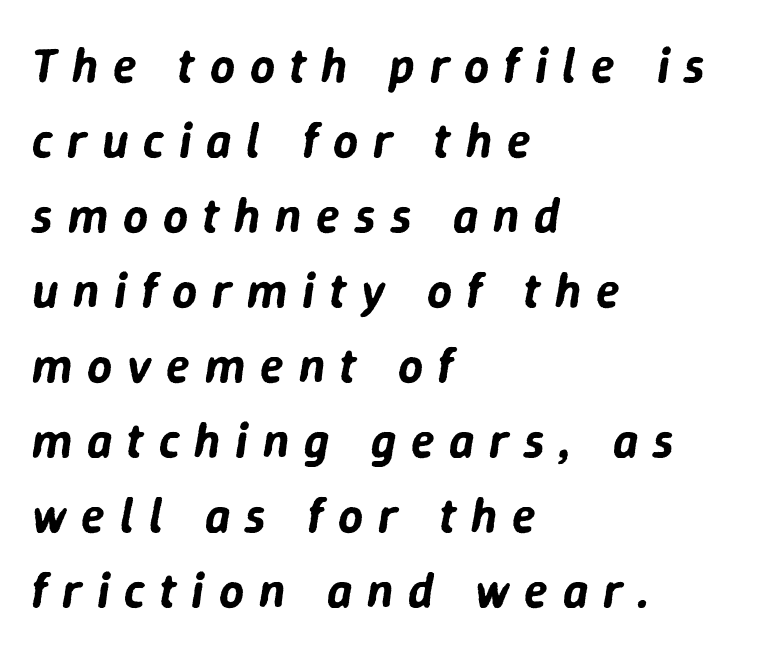
The image shows 49 px text type, italic (leaning right); set left-aligned, normal line spacing (1.53x), unusually wide letter spacing (+0.3 em), not underlined; low stroke contrast and a medium x-height.
